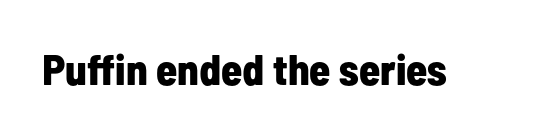
Q: Is the text bold? A: Yes.
Q: Is the text italic (slanted)? A: No, it is upright.
Q: Is the typeface a serif or a sans-serif typeface? A: Sans-serif.
Q: Is the text underlined? A: No.
Q: Is the spacing between letters normal or unusually wide? A: Normal.
Q: Width (condensed, normal, or wide)? A: Condensed.
Q: Stroke contrast? A: Low.
Q: x-height? A: Medium.
Q: Monospaced? A: No.
